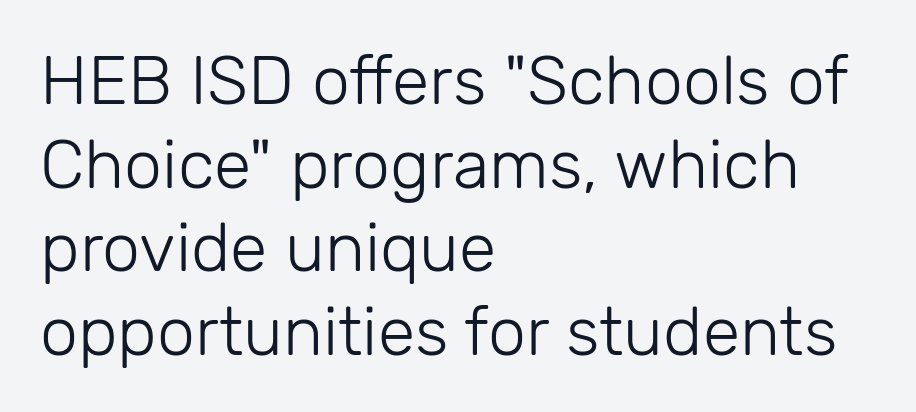
Serifs: no, the terminals of the letterforms are clean. Character widths vary here, with narrow letters taking less room than wide ones. Characters follow at the spacing the type designer built in. Designer's note — italics off, roman on. The zone under the glyphs is completely vacant. Letters have the restrained weight of plain body copy at most.
